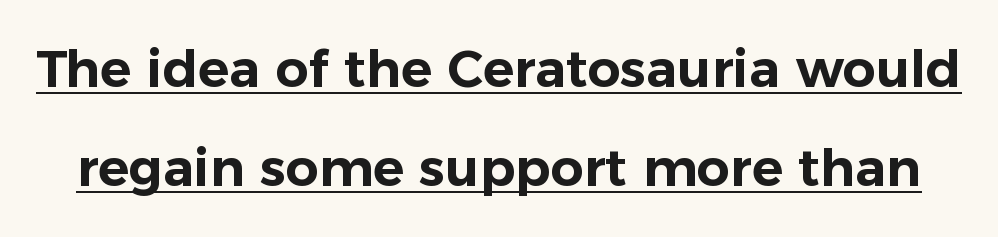
Q: Is the text italic (slanted)? A: No, it is upright.
Q: Is the typeface a serif or a sans-serif typeface? A: Sans-serif.
Q: Is the text underlined? A: Yes.
Q: Is the spacing between letters normal or unusually wide? A: Normal.
Q: Is the spacing between lines tight, normal or loose? A: Loose.
Q: Width (condensed, normal, or wide)? A: Normal.
Q: Stroke contrast? A: Low.
Q: x-height? A: Medium.
Q: Monospaced? A: No.
